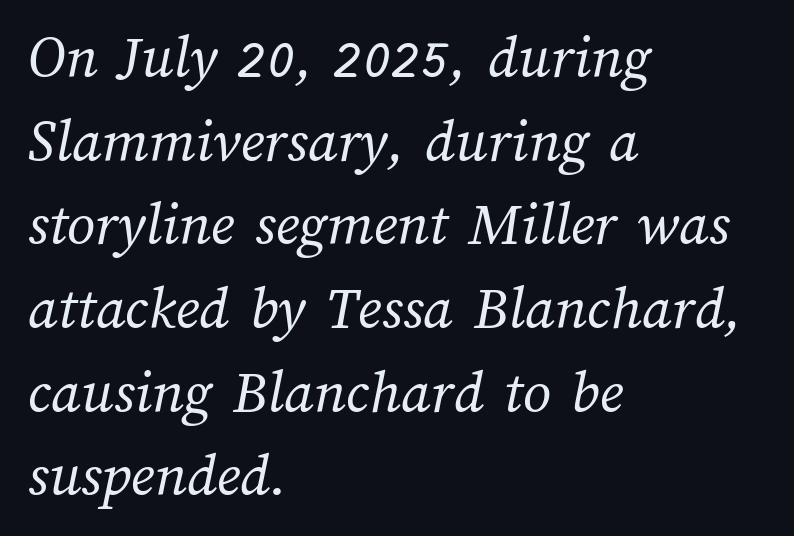
{"bold": "no", "weight": "regular", "width": "normal", "stroke_contrast": "medium", "x_height": "medium", "monospaced": "no", "underline": "no", "align": "left", "line_spacing": "normal", "line_spacing_ratio": 1.35, "letter_spacing": "normal", "letter_spacing_em": 0.0, "glyph_px": 62}
